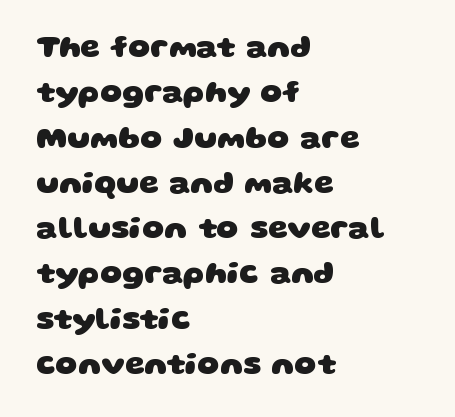
{"serif": "no", "bold": "yes", "weight": "heavy", "width": "wide", "stroke_contrast": "low", "x_height": "large", "monospaced": "no", "underline": "no", "align": "left", "line_spacing": "normal", "line_spacing_ratio": 1.46, "letter_spacing": "normal", "letter_spacing_em": 0.0, "glyph_px": 31}
